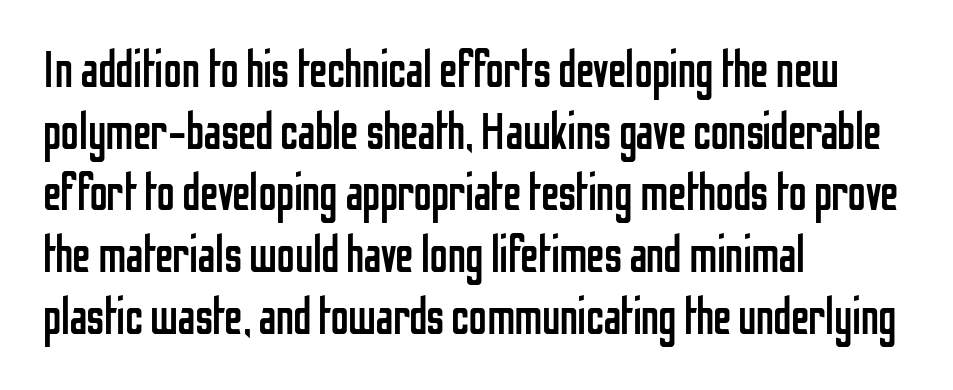
{"serif": "no", "italic": "no", "bold": "no", "weight": "regular", "width": "condensed", "stroke_contrast": "low", "x_height": "medium", "monospaced": "no", "underline": "no", "align": "left", "line_spacing_ratio": 1.21, "letter_spacing": "normal", "letter_spacing_em": 0.0, "glyph_px": 51}
